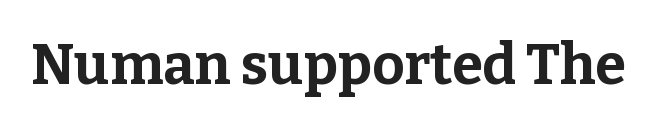
The image shows 56 px bold serif type, upright; set normal letter spacing, not underlined; low stroke contrast and a medium x-height.
